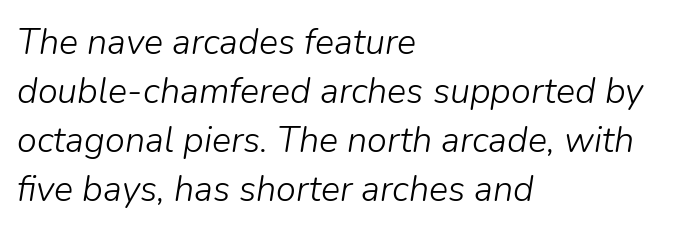
Note the varied advance widths — an 'i' is clearly narrower than an 'm'. This block has exactly the height ordinary leading produces. Casual observation: everything's shoved over to the left. Just letters on the line, the space beneath them empty. Weight: regular or lighter.
